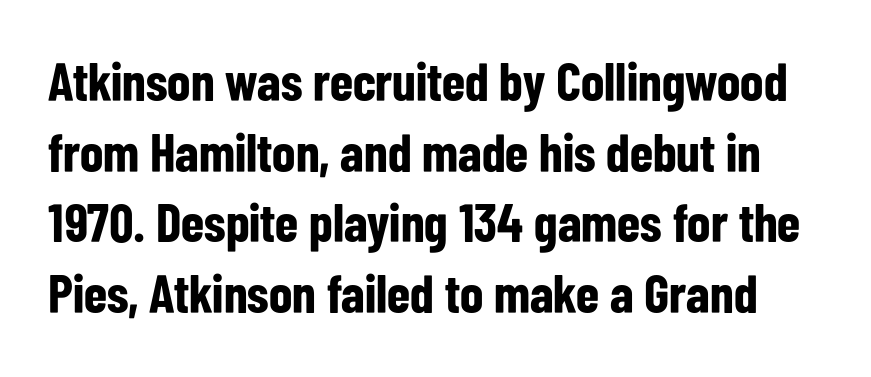
These lines are rendered in a variable-pitch font. Its strokes are broad and dark, the hallmark of bold type. The gaps between neighbouring characters are ordinary and unremarkable. If you measured baseline to baseline, you'd find a middling distance.
